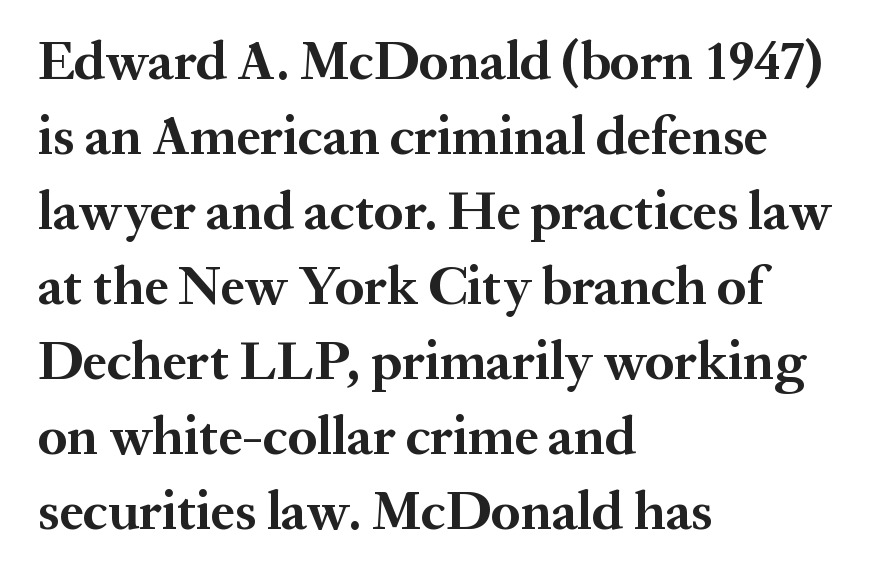
Q: Is the text bold? A: Yes.
Q: Is the text italic (slanted)? A: No, it is upright.
Q: Is the typeface a serif or a sans-serif typeface? A: Serif.
Q: Is the text underlined? A: No.
Q: How is the paragraph aligned? A: Left-aligned.
Q: Is the spacing between letters normal or unusually wide? A: Normal.
Q: Is the spacing between lines tight, normal or loose? A: Normal.
Q: Width (condensed, normal, or wide)? A: Normal.
Q: Stroke contrast? A: Medium.
Q: x-height? A: Medium.
Q: Monospaced? A: No.
